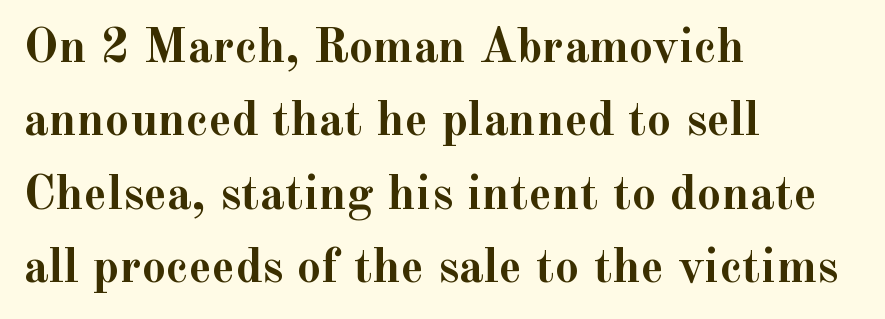
Every stem runs plumb, perpendicular to the baseline. Serif or sans? Serif — the stroke terminals have little feet. Any mark beneath the type? The region is blank. Between one letter and the next there's only the usual sliver of space.
